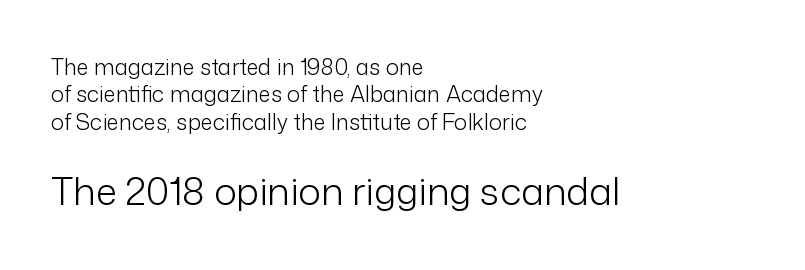
{"serif": "no", "italic": "no", "bold": "no", "weight": "light", "width": "normal", "stroke_contrast": "low", "x_height": "medium", "monospaced": "no", "underline": "no", "align": "left", "line_spacing_ratio": 1.24, "letter_spacing": "normal", "letter_spacing_em": 0.0, "larger_block": "second", "size_ratio": 1.73, "glyph_px": 38}
